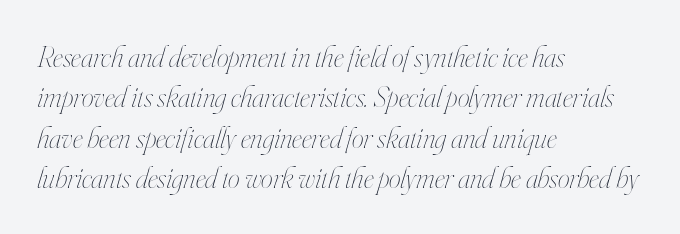
Q: Is the text bold? A: No.
Q: Is the text italic (slanted)? A: Yes, it leans right by about 16 degrees.
Q: Is the text underlined? A: No.
Q: How is the paragraph aligned? A: Left-aligned.
Q: Is the spacing between letters normal or unusually wide? A: Normal.
Q: Is the spacing between lines tight, normal or loose? A: Normal.
Q: Width (condensed, normal, or wide)? A: Condensed.
Q: Stroke contrast? A: High.
Q: x-height? A: Small.
Q: Monospaced? A: No.
